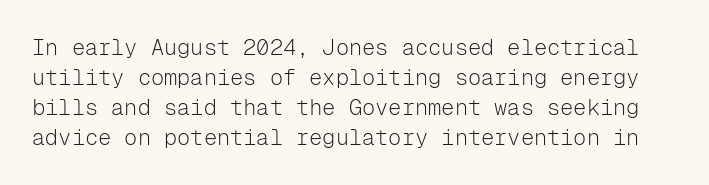
{"italic": "no", "bold": "no", "underline": "no", "line_spacing": "normal", "line_spacing_ratio": 1.37, "letter_spacing": "normal", "letter_spacing_em": 0.0, "glyph_px": 22}
